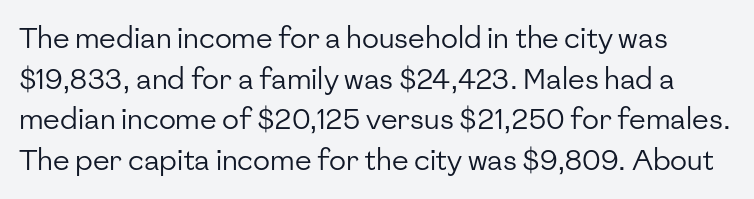
{"serif": "no", "italic": "no", "bold": "no", "weight": "regular", "width": "normal", "stroke_contrast": "low", "x_height": "medium", "monospaced": "no", "underline": "no", "line_spacing": "normal", "line_spacing_ratio": 1.45, "letter_spacing": "normal", "letter_spacing_em": 0.0, "glyph_px": 28}
